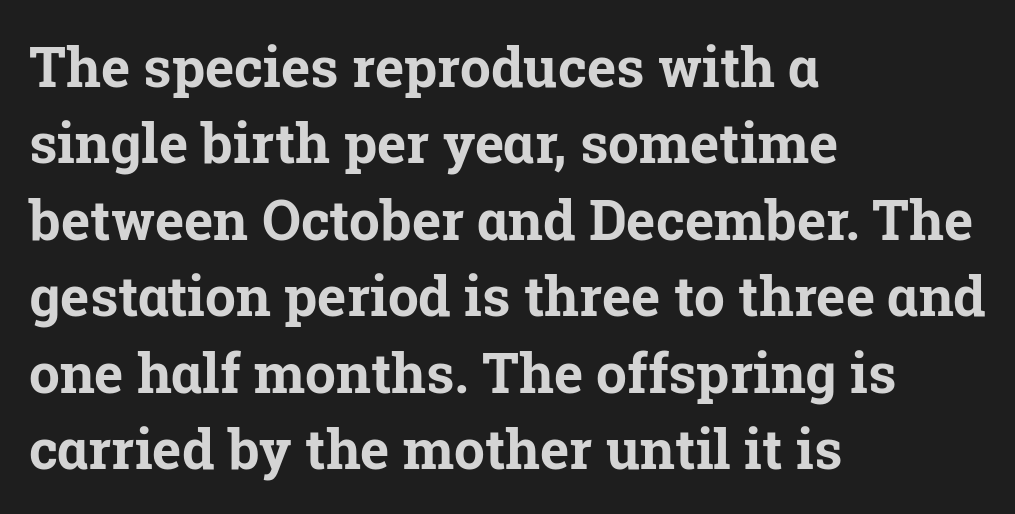
The image shows 55 px bold serif type, upright; set left-aligned, normal line spacing (1.39x), normal letter spacing, not underlined; low stroke contrast and a medium x-height.
